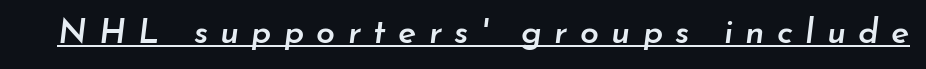
Q: Is the text bold? A: Semi-bold.
Q: Is the text italic (slanted)? A: Yes, it leans right by about 7 degrees.
Q: Is the text underlined? A: Yes.
Q: Is the spacing between letters normal or unusually wide? A: Unusually wide.
Q: Width (condensed, normal, or wide)? A: Normal.
Q: Stroke contrast? A: Low.
Q: x-height? A: Small.
Q: Monospaced? A: No.
